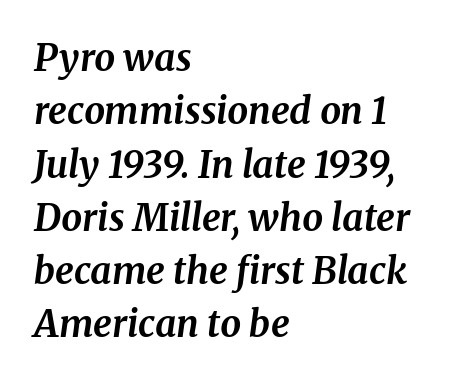
{"serif": "yes", "italic": "yes", "lean": "right", "slant_degrees": 8, "bold": "yes", "weight": "bold", "width": "normal", "stroke_contrast": "medium", "x_height": "medium", "monospaced": "no", "underline": "no", "align": "left", "line_spacing": "normal", "line_spacing_ratio": 1.44, "letter_spacing": "normal", "letter_spacing_em": 0.0, "glyph_px": 37}
